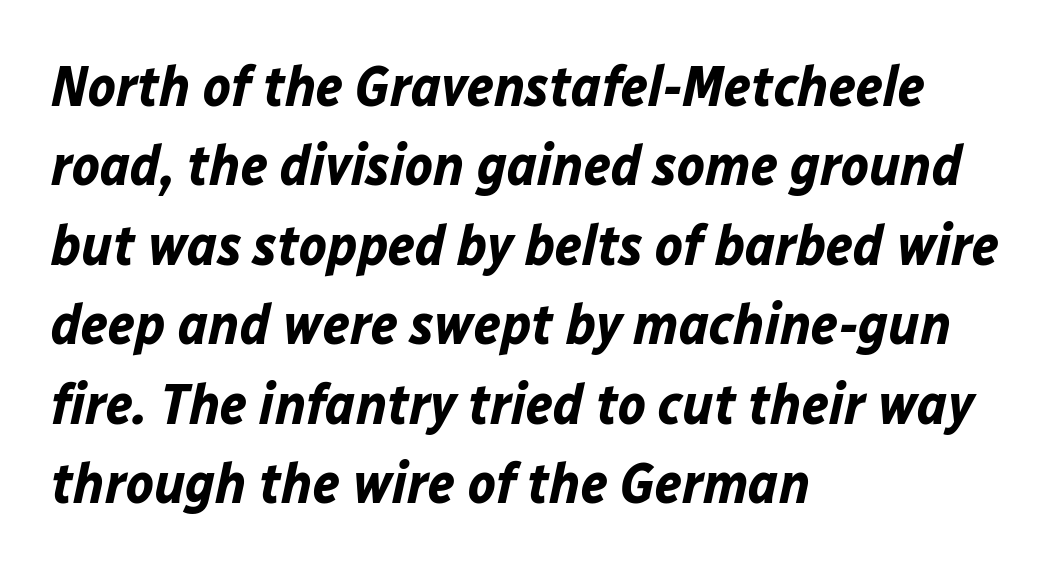
{"italic": "yes", "lean": "right", "slant_degrees": 12, "bold": "yes", "weight": "bold", "width": "normal", "stroke_contrast": "low", "x_height": "medium", "monospaced": "no", "underline": "no", "align": "left", "line_spacing": "normal", "line_spacing_ratio": 1.37, "letter_spacing": "normal", "letter_spacing_em": 0.0, "glyph_px": 58}
